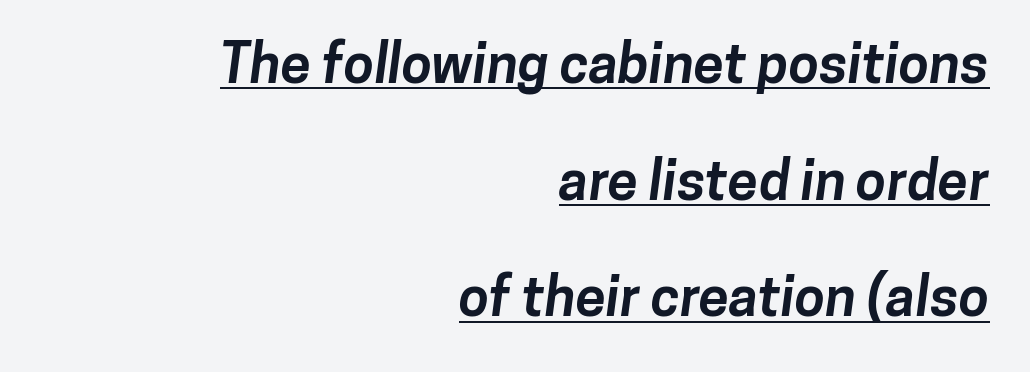
{"serif": "no", "bold": "yes", "weight": "bold", "width": "normal", "stroke_contrast": "low", "x_height": "medium", "monospaced": "no", "underline": "yes", "align": "right", "line_spacing": "loose", "line_spacing_ratio": 2.12, "letter_spacing": "normal", "letter_spacing_em": 0.0, "glyph_px": 55}
